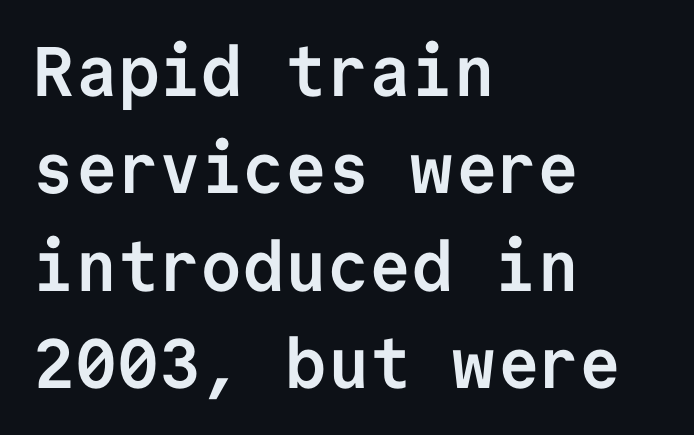
Q: Is the text bold? A: Yes.
Q: Is the text italic (slanted)? A: No, it is upright.
Q: Is the typeface a serif or a sans-serif typeface? A: Sans-serif.
Q: Is the text underlined? A: No.
Q: How is the paragraph aligned? A: Left-aligned.
Q: Is the spacing between letters normal or unusually wide? A: Normal.
Q: Is the spacing between lines tight, normal or loose? A: Normal.
Q: Width (condensed, normal, or wide)? A: Normal.
Q: Stroke contrast? A: Low.
Q: x-height? A: Medium.
Q: Monospaced? A: Yes.
